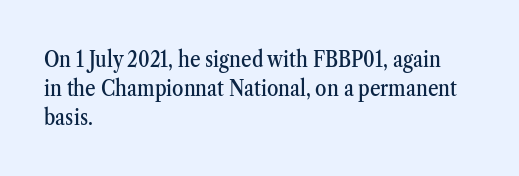
Interline gaps are of average width in this sample. Short note: letters normally spaced. Posture: vertical. The strip under each line holds only bare page. Which margin do the lines hug? The left one — the right edge is uneven.
